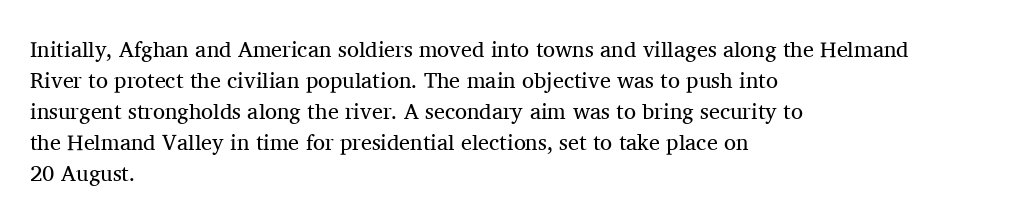
The image shows 22 px text type, upright; set left-aligned, normal line spacing (1.41x), normal letter spacing, not underlined.
